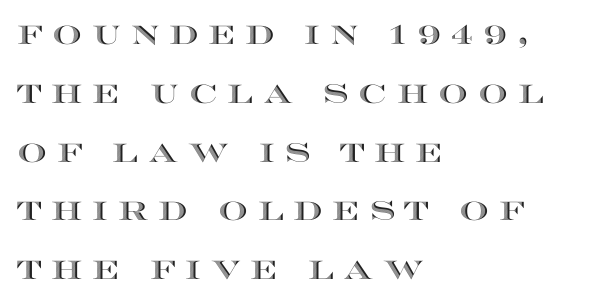
The image shows 26 px text type, upright; set left-aligned, loose line spacing (2.26x), unusually wide letter spacing (+0.38 em), not underlined.
